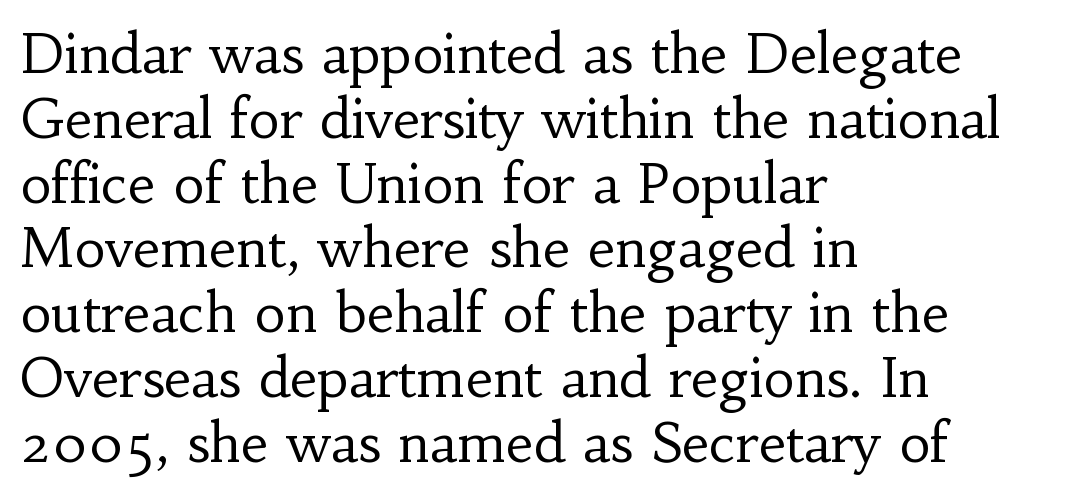
The image shows 54 px regular-weight serif type, upright; set left-aligned, line spacing 1.2x, normal letter spacing, not underlined; low stroke contrast and a small x-height.
